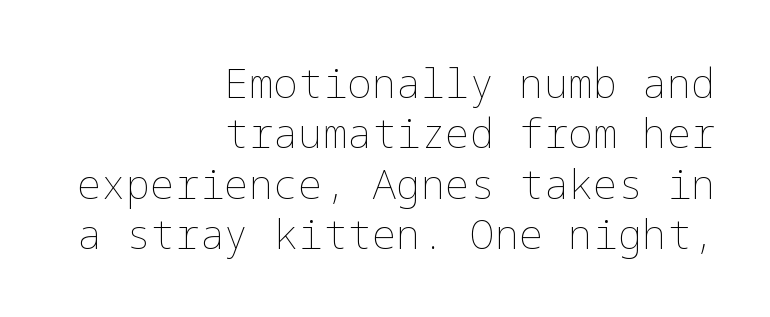
Q: Is the text bold? A: No.
Q: Is the text italic (slanted)? A: No, it is upright.
Q: Is the text underlined? A: No.
Q: How is the paragraph aligned? A: Right-aligned.
Q: Is the spacing between letters normal or unusually wide? A: Normal.
Q: Width (condensed, normal, or wide)? A: Normal.
Q: Stroke contrast? A: Low.
Q: x-height? A: Medium.
